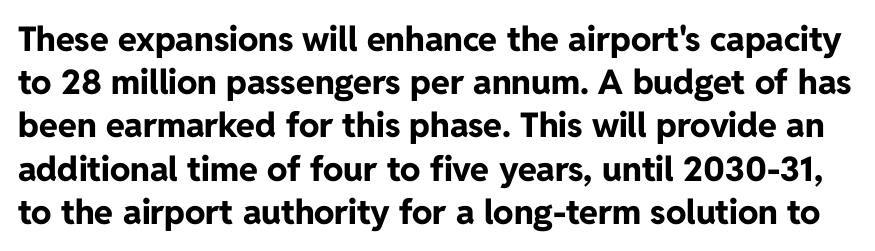
Q: Is the text bold? A: Yes.
Q: Is the text italic (slanted)? A: No, it is upright.
Q: Is the typeface a serif or a sans-serif typeface? A: Sans-serif.
Q: Is the text underlined? A: No.
Q: Is the spacing between letters normal or unusually wide? A: Normal.
Q: Is the spacing between lines tight, normal or loose? A: Normal.
Q: Width (condensed, normal, or wide)? A: Normal.
Q: Stroke contrast? A: Low.
Q: x-height? A: Medium.
Q: Monospaced? A: No.
